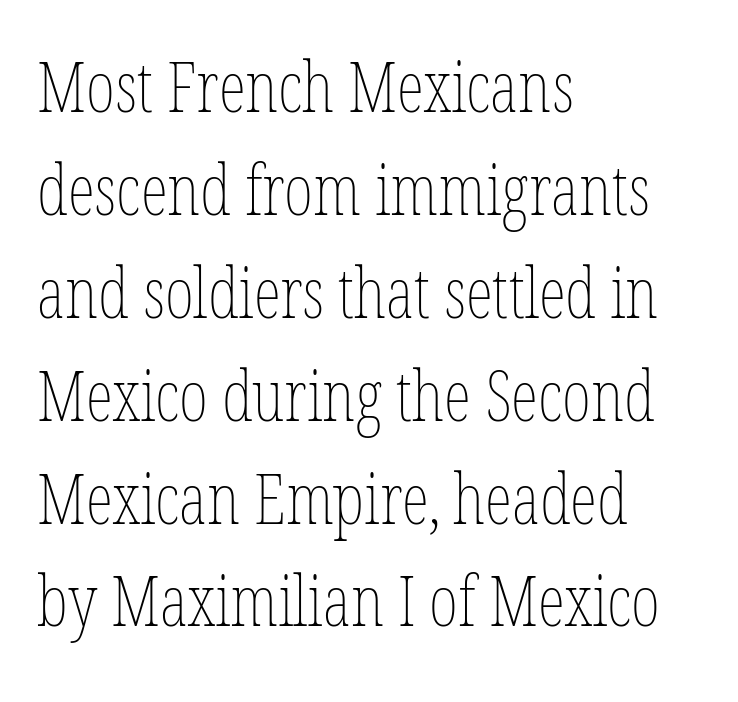
{"italic": "no", "bold": "no", "weight": "thin", "width": "condensed", "stroke_contrast": "low", "x_height": "medium", "monospaced": "no", "underline": "no", "align": "left", "line_spacing": "normal", "line_spacing_ratio": 1.47, "letter_spacing": "normal", "letter_spacing_em": 0.0, "glyph_px": 70}
